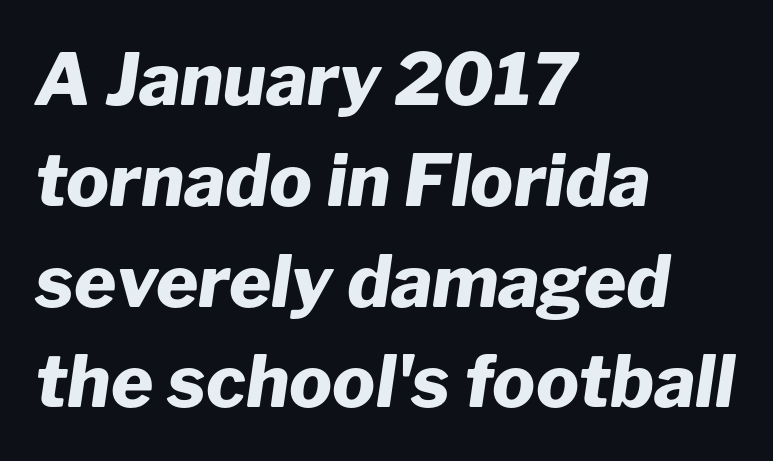
{"italic": "yes", "lean": "right", "slant_degrees": 8, "bold": "yes", "weight": "heavy", "width": "normal", "stroke_contrast": "low", "x_height": "medium", "monospaced": "no", "underline": "no", "align": "left", "line_spacing": "normal", "line_spacing_ratio": 1.4, "letter_spacing": "normal", "letter_spacing_em": 0.0, "glyph_px": 72}
